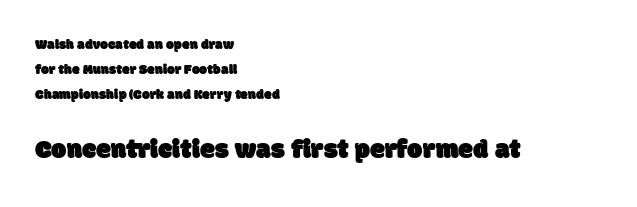
The paragraph has a hard left edge and a soft right edge. Each word holds together tightly as a unit, with standard inter-letter gaps. Larger block? The one below; the one above is distinctly smaller. Descenders are the only things crossing below the line.
